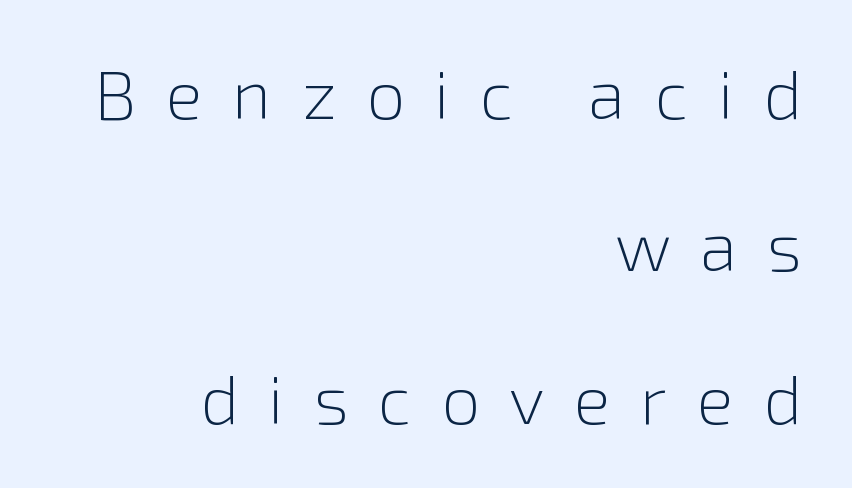
Each letter keeps its own natural width here, so spacing adapts to shape. A student would call this right alignment; a typographer would say flush right, rag left. The letters stand upright; this is a roman face. These lines stand farther apart than default settings would place them.
